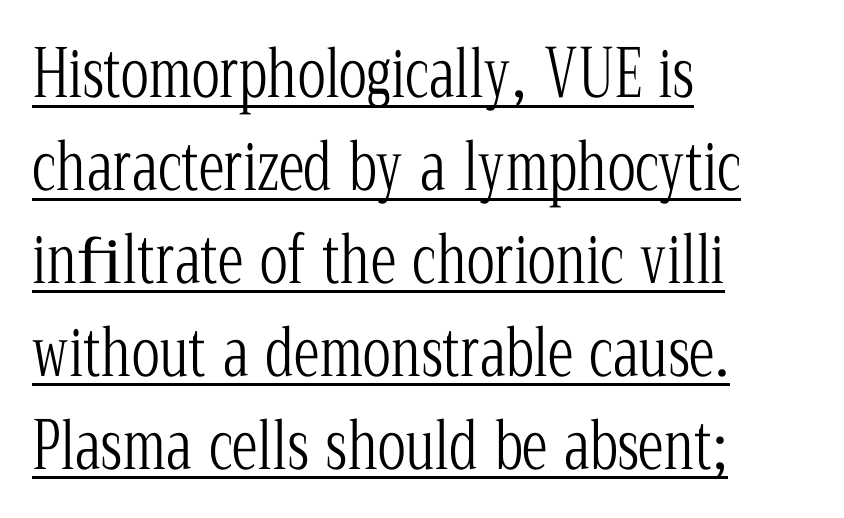
The image shows 65 px light, condensed serif type, upright; set left-aligned, normal line spacing (1.43x), normal letter spacing, underlined; low stroke contrast and a medium x-height.
